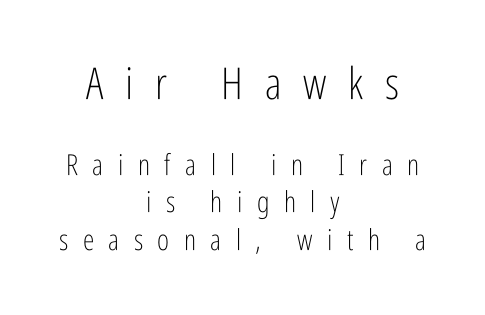
{"serif": "no", "italic": "no", "bold": "no", "weight": "light", "width": "condensed", "stroke_contrast": "low", "x_height": "medium", "monospaced": "no", "underline": "no", "align": "center", "line_spacing": "normal", "line_spacing_ratio": 1.29, "letter_spacing": "wide", "letter_spacing_em": 0.5, "larger_block": "first", "size_ratio": 1.52, "glyph_px": 44}
